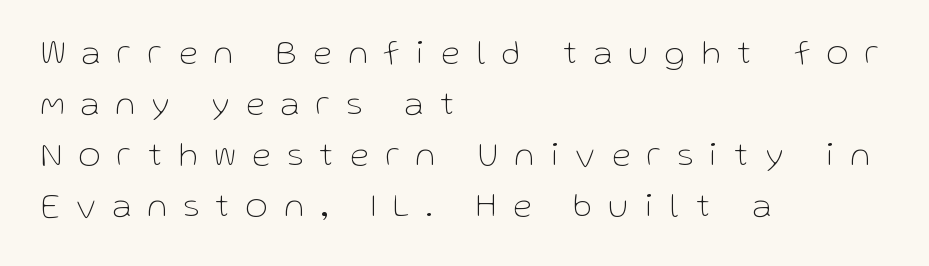
Each new line begins a customary step beneath the previous one. Stroke thickness stays within the range of a standard reading face or lighter. This sample is left-justified, so line endings fall wherever the words run out. Display-style spreading of the glyphs; the letterfit is very open.
